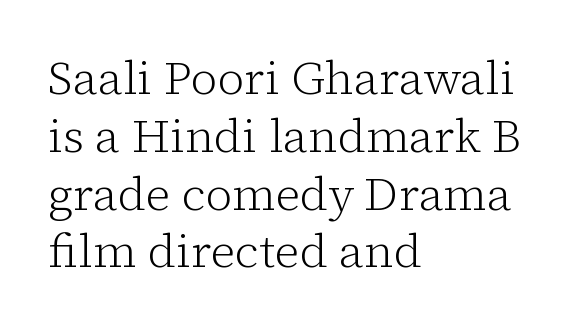
The face used here is proportionally spaced, like ordinary book or web type. Between one letter and the next there's only the usual sliver of space. No letter is thick-stroked: the sample isn't bold. Upright lettering throughout. This sample uses a serif face. The words here are not underlined.
